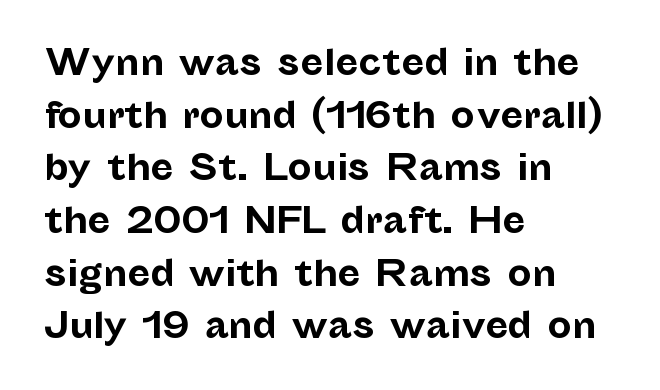
{"serif": "no", "italic": "no", "bold": "yes", "weight": "bold", "width": "normal", "stroke_contrast": "low", "x_height": "medium", "monospaced": "no", "underline": "no", "align": "left", "line_spacing": "normal", "line_spacing_ratio": 1.55, "letter_spacing": "normal", "letter_spacing_em": 0.0, "glyph_px": 34}
